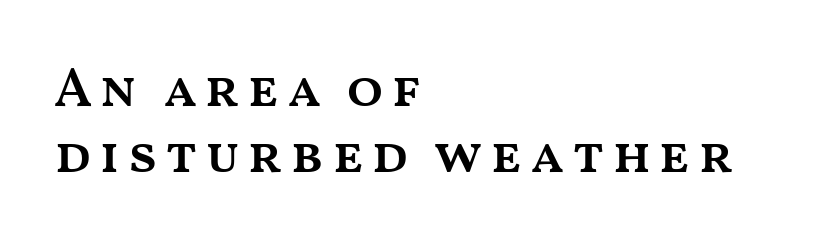
{"italic": "no", "bold": "semi", "weight": "semibold", "width": "wide", "stroke_contrast": "medium", "x_height": "medium", "monospaced": "no", "underline": "no", "align": "left", "line_spacing_ratio": 1.23, "glyph_px": 54}
